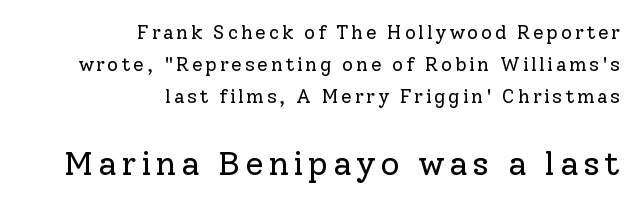
The letters carry serifs — small finishing strokes at the ends of their stems. The strip under each line holds only bare page. Reading down the column, the eye jumps a familiar distance to each next line. Rendered with straight, roman letterforms.
